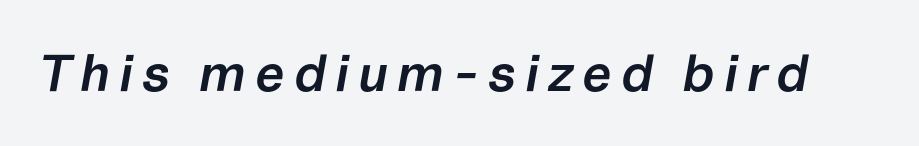
Q: Is the text bold? A: Semi-bold.
Q: Is the text italic (slanted)? A: Yes, it leans right by about 10 degrees.
Q: Is the text underlined? A: No.
Q: Width (condensed, normal, or wide)? A: Normal.
Q: Stroke contrast? A: Low.
Q: x-height? A: Medium.
Q: Monospaced? A: No.
